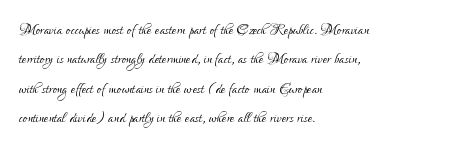
Look at the tracking — it's just the regular setting, nothing added. This sample keeps an unexceptional amount of space between lines. Each row of text sits above clean, open space. Ink coverage per letter is moderate at most. This rendering uses left alignment, leaving the right contour irregular.
